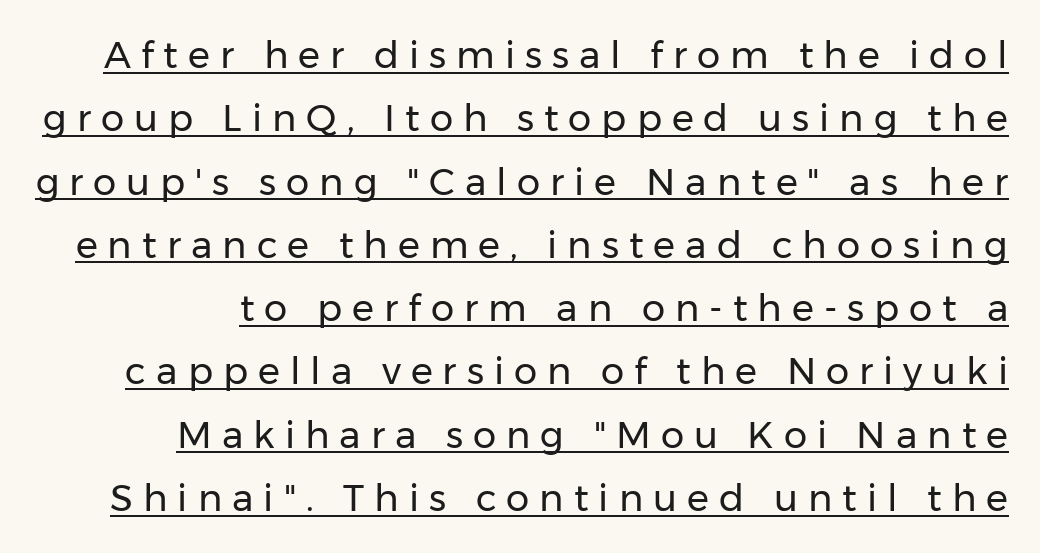
{"serif": "no", "italic": "no", "bold": "no", "weight": "regular", "width": "normal", "stroke_contrast": "low", "x_height": "medium", "monospaced": "no", "underline": "yes", "line_spacing_ratio": 1.71, "letter_spacing": "wide", "letter_spacing_em": 0.27, "glyph_px": 37}
